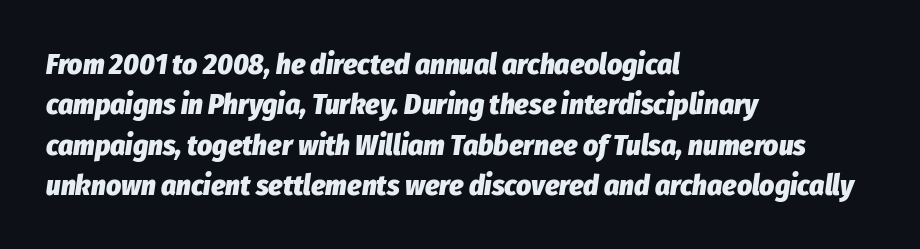
Glance below the letters and you will spot only blank space. Italic? Definitely — the glyphs are oblique. Whoever set this chose a conventional vertical rhythm. Students, this is bold: see how much ink each stroke carries.
